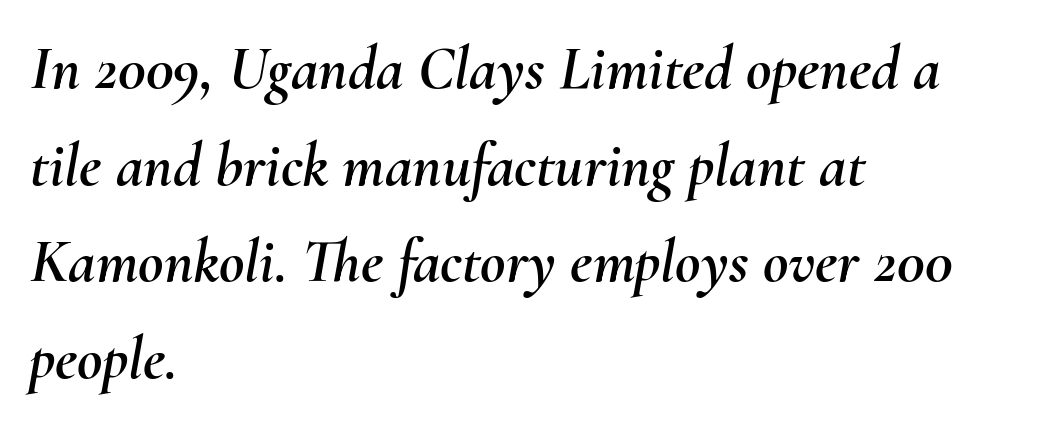
The image shows 62 px text type, italic (leaning right); set left-aligned, normal line spacing (1.56x), normal letter spacing, not underlined; medium stroke contrast and a small x-height.
